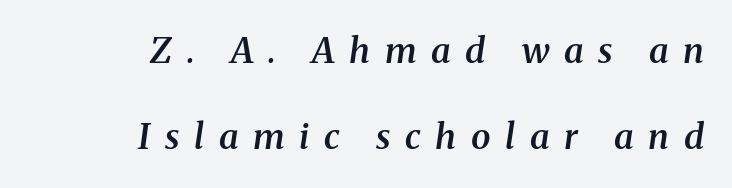
Q: Is the text bold? A: Semi-bold.
Q: Is the text italic (slanted)? A: Yes, it leans right by about 8 degrees.
Q: Is the typeface a serif or a sans-serif typeface? A: Serif.
Q: Is the text underlined? A: No.
Q: How is the paragraph aligned? A: Right-aligned.
Q: Is the spacing between letters normal or unusually wide? A: Unusually wide.
Q: Is the spacing between lines tight, normal or loose? A: Loose.
Q: Width (condensed, normal, or wide)? A: Normal.
Q: Stroke contrast? A: Medium.
Q: x-height? A: Medium.
Q: Monospaced? A: No.
